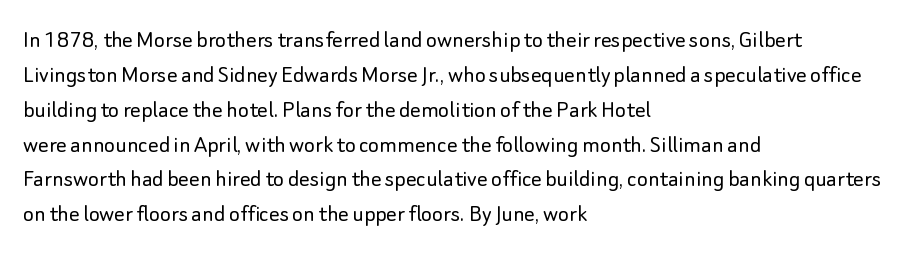
Q: Is the text bold? A: No.
Q: Is the text italic (slanted)? A: No, it is upright.
Q: Is the text underlined? A: No.
Q: How is the paragraph aligned? A: Left-aligned.
Q: Is the spacing between letters normal or unusually wide? A: Normal.
Q: Is the spacing between lines tight, normal or loose? A: Normal.
